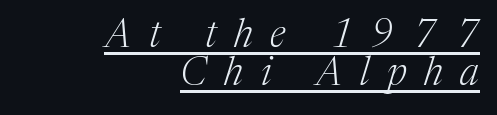
A typographer would call this underscored text. Weight: regular or lighter. Line spacing here is tight. Spacing verdict: proportional, widths tailored to each character. Note: serifs present on the glyphs. The rag falls on the left side of this text block.
